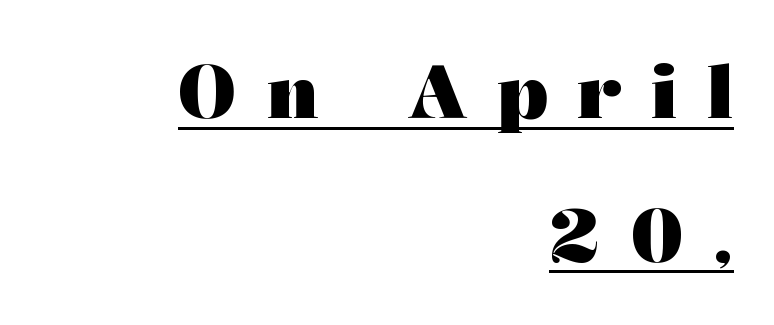
Q: Is the text bold? A: Yes.
Q: Is the text italic (slanted)? A: No, it is upright.
Q: Is the typeface a serif or a sans-serif typeface? A: Serif.
Q: Is the text underlined? A: Yes.
Q: How is the paragraph aligned? A: Right-aligned.
Q: Is the spacing between letters normal or unusually wide? A: Unusually wide.
Q: Is the spacing between lines tight, normal or loose? A: Loose.
Q: Width (condensed, normal, or wide)? A: Wide.
Q: Stroke contrast? A: Medium.
Q: x-height? A: Medium.
Q: Monospaced? A: No.
